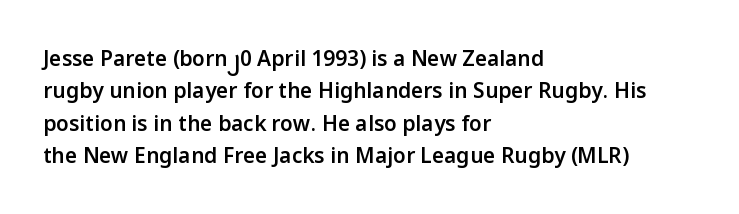
Italic? Not at all — the glyphs are vertical. Visually the block forms a straight wall on the left and a jagged coastline on the right. The horizontal fit of the characters is conventional and even. No word sits above an underline.
